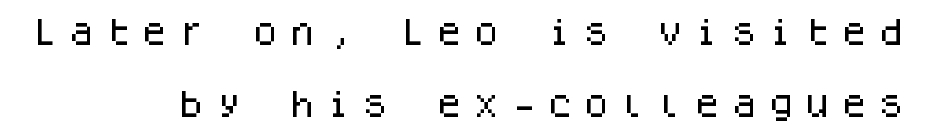
The image shows 29 px sans-serif type, upright, monospaced; set right-aligned, loose line spacing (2.48x), unusually wide letter spacing (+0.27 em), not underlined; low stroke contrast and a large x-height.
